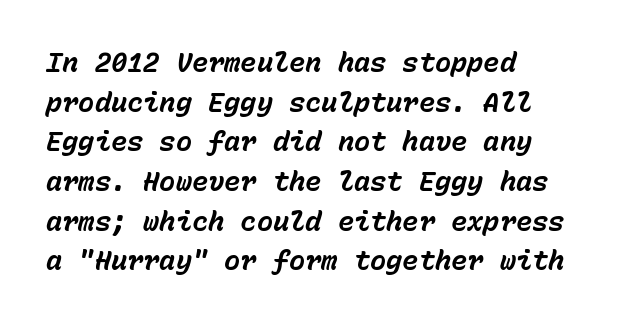
{"italic": "yes", "lean": "right", "slant_degrees": 15, "bold": "yes", "underline": "no", "align": "left", "line_spacing": "normal", "line_spacing_ratio": 1.47, "letter_spacing": "normal", "letter_spacing_em": 0.0, "glyph_px": 27}
